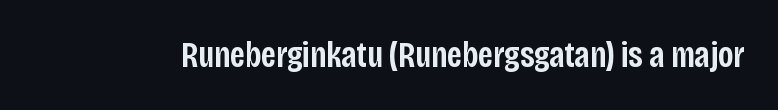
The image shows 36 px semibold, condensed sans-serif type, upright; set normal letter spacing, not underlined; low stroke contrast and a large x-height.
